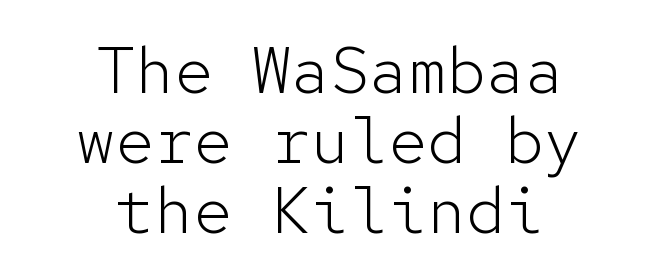
Q: Is the text bold? A: No.
Q: Is the text italic (slanted)? A: No, it is upright.
Q: Is the typeface a serif or a sans-serif typeface? A: Sans-serif.
Q: Is the text underlined? A: No.
Q: How is the paragraph aligned? A: Centered.
Q: Is the spacing between letters normal or unusually wide? A: Normal.
Q: Is the spacing between lines tight, normal or loose? A: Tight.
Q: Width (condensed, normal, or wide)? A: Normal.
Q: Stroke contrast? A: Low.
Q: x-height? A: Medium.
Q: Monospaced? A: Yes.
